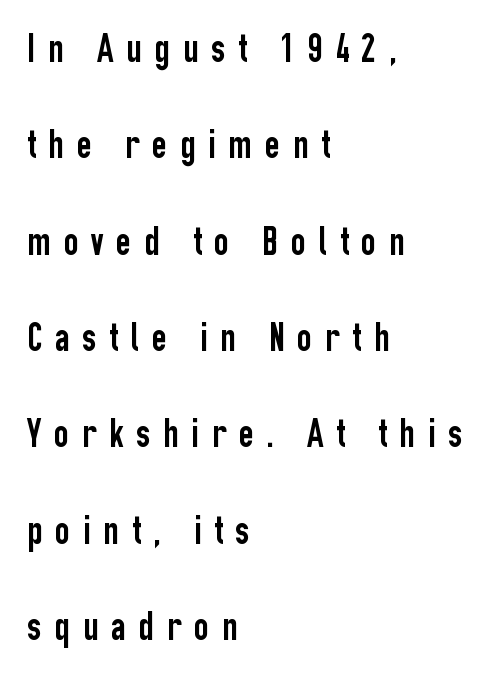
Q: Is the text italic (slanted)? A: No, it is upright.
Q: Is the typeface a serif or a sans-serif typeface? A: Sans-serif.
Q: Is the text underlined? A: No.
Q: How is the paragraph aligned? A: Left-aligned.
Q: Is the spacing between letters normal or unusually wide? A: Unusually wide.
Q: Is the spacing between lines tight, normal or loose? A: Loose.
Q: Width (condensed, normal, or wide)? A: Condensed.
Q: Stroke contrast? A: Low.
Q: x-height? A: Medium.
Q: Monospaced? A: No.
